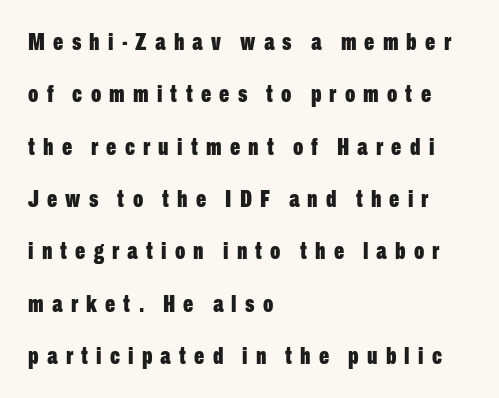
The image shows 24 px bold type, upright; set left-aligned, loose line spacing (2.18x), unusually wide letter spacing (+0.34 em), not underlined.
